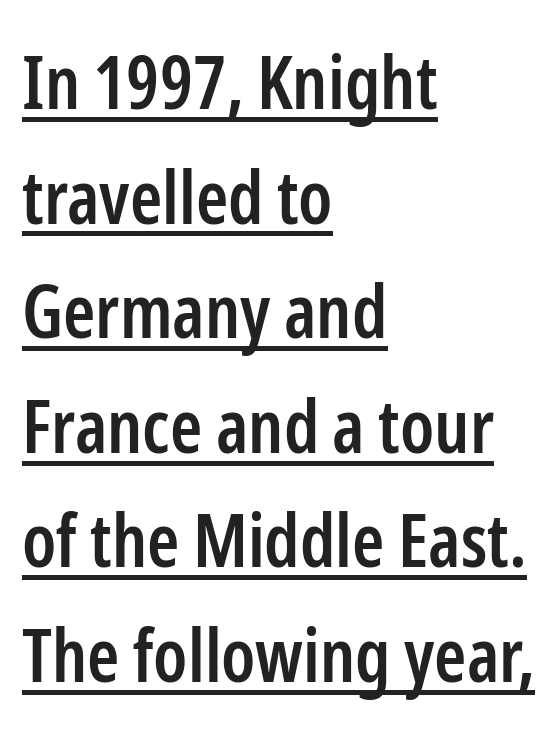
{"serif": "no", "italic": "no", "bold": "semi", "weight": "semibold", "width": "condensed", "stroke_contrast": "low", "x_height": "medium", "monospaced": "no", "underline": "yes", "align": "left", "line_spacing": "normal", "line_spacing_ratio": 1.57, "letter_spacing": "normal", "letter_spacing_em": 0.0, "glyph_px": 73}
